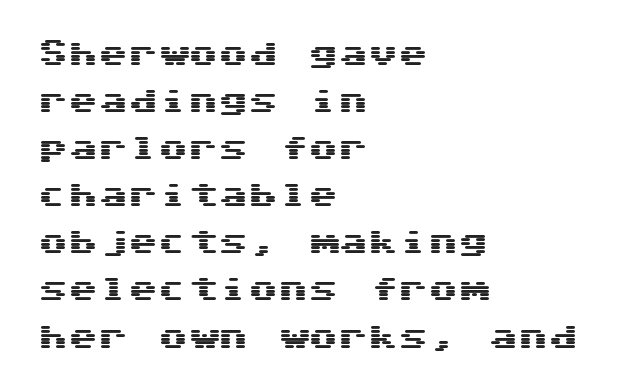
The image shows 30 px wide sans-serif type, upright; set left-aligned, normal line spacing (1.57x), normal letter spacing, not underlined; medium stroke contrast and a medium x-height.
